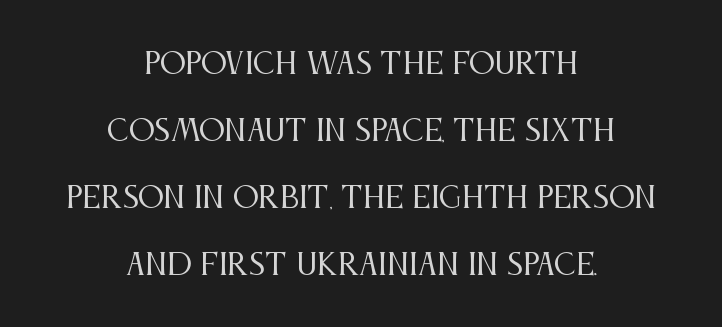
The image shows 29 px regular-weight, condensed serif type, upright; set centered, loose line spacing (2.31x), normal letter spacing, not underlined; medium stroke contrast and a large x-height.
